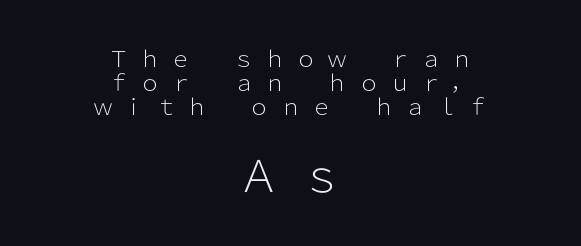
Weight: regular or lighter. Nothing sits at the stroke ends, so this counts as sans-serif. Horizontal alignment here is central, giving a formal, balanced look. Students, note that the glyphs here are deliberately spaced far apart. Which chunk is bigger? The second one — the bottom block dwarfs the top.
